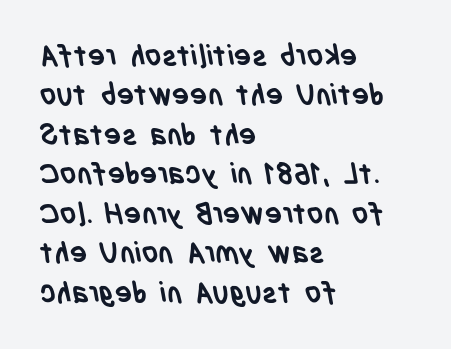
Q: Is the text bold? A: Yes.
Q: Is the typeface a serif or a sans-serif typeface? A: Sans-serif.
Q: Is the text underlined? A: No.
Q: How is the paragraph aligned? A: Left-aligned.
Q: Is the spacing between letters normal or unusually wide? A: Normal.
Q: Is the spacing between lines tight, normal or loose? A: Normal.
Q: Width (condensed, normal, or wide)? A: Condensed.
Q: Stroke contrast? A: Low.
Q: x-height? A: Large.
Q: Monospaced? A: No.
